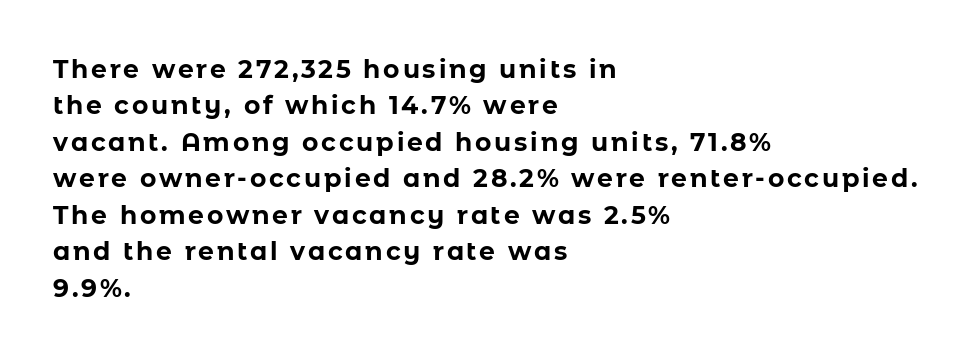
These lines stack with their left ends in a neat column. Ascenders rise straight up at ninety degrees. No word sits above an underline. Vertically, the passage feels balanced, rows spaced as you'd expect. Notice how thick the strokes are: this is what a full bold looks like.
